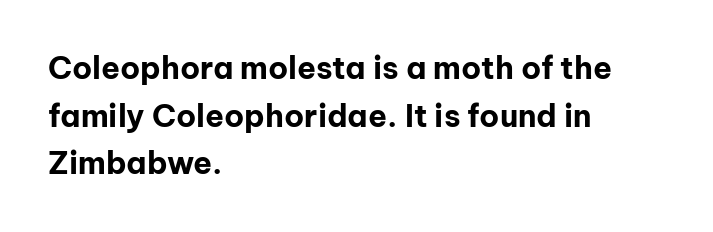
{"serif": "no", "italic": "no", "bold": "yes", "weight": "bold", "width": "normal", "stroke_contrast": "low", "x_height": "medium", "monospaced": "no", "underline": "no", "align": "left", "line_spacing": "normal", "line_spacing_ratio": 1.54, "letter_spacing": "normal", "letter_spacing_em": 0.0, "glyph_px": 31}
